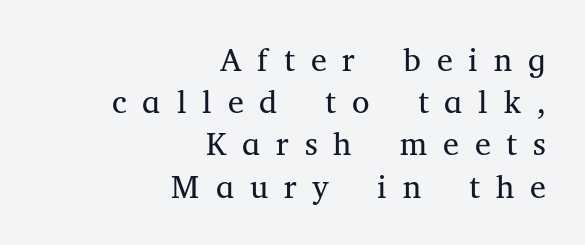
{"serif": "yes", "italic": "no", "bold": "no", "weight": "regular", "width": "normal", "stroke_contrast": "medium", "x_height": "medium", "monospaced": "no", "underline": "no", "align": "right", "line_spacing": "normal", "line_spacing_ratio": 1.32, "letter_spacing": "wide", "letter_spacing_em": 0.5, "glyph_px": 32}
